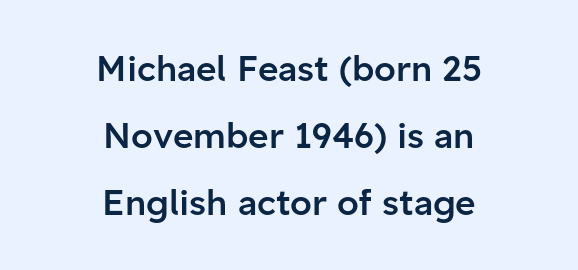
Quick note: interline space is abundant. Letters rest on an invisible, unmarked baseline. The tracking reads as untouched default to a designer's eye. To sum up the face: it is a sans, with no serifs.
